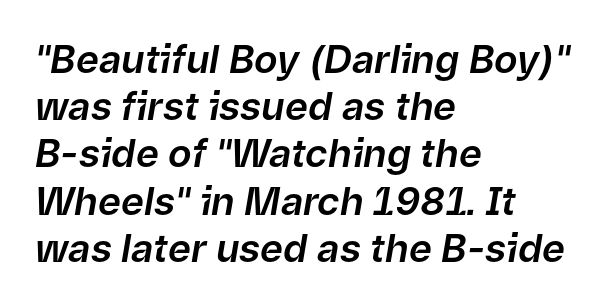
Q: Is the text italic (slanted)? A: Yes, it leans right by about 9 degrees.
Q: Is the text underlined? A: No.
Q: How is the paragraph aligned? A: Left-aligned.
Q: Is the spacing between letters normal or unusually wide? A: Normal.
Q: Width (condensed, normal, or wide)? A: Normal.
Q: Stroke contrast? A: Low.
Q: x-height? A: Medium.
Q: Monospaced? A: No.
